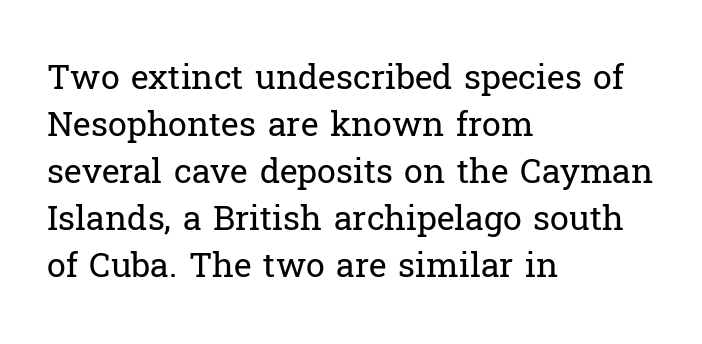
Q: Is the text bold? A: No.
Q: Is the text italic (slanted)? A: No, it is upright.
Q: Is the typeface a serif or a sans-serif typeface? A: Serif.
Q: Is the text underlined? A: No.
Q: How is the paragraph aligned? A: Left-aligned.
Q: Is the spacing between letters normal or unusually wide? A: Normal.
Q: Is the spacing between lines tight, normal or loose? A: Normal.
Q: Width (condensed, normal, or wide)? A: Normal.
Q: Stroke contrast? A: Low.
Q: x-height? A: Medium.
Q: Monospaced? A: No.
